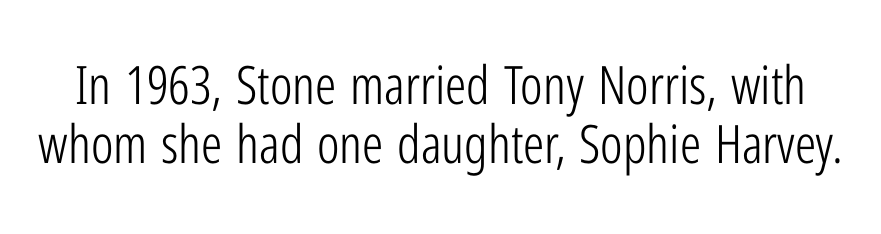
Q: Is the text bold? A: No.
Q: Is the text italic (slanted)? A: No, it is upright.
Q: Is the typeface a serif or a sans-serif typeface? A: Sans-serif.
Q: Is the text underlined? A: No.
Q: Is the spacing between letters normal or unusually wide? A: Normal.
Q: Is the spacing between lines tight, normal or loose? A: Tight.
Q: Width (condensed, normal, or wide)? A: Condensed.
Q: Stroke contrast? A: Low.
Q: x-height? A: Medium.
Q: Monospaced? A: No.
